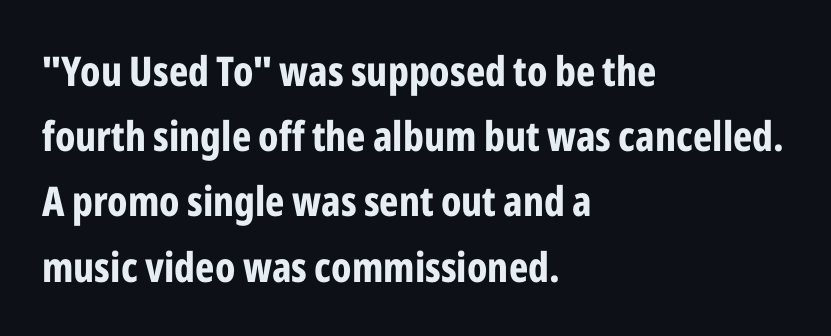
Q: Is the text bold? A: Yes.
Q: Is the text italic (slanted)? A: No, it is upright.
Q: Is the typeface a serif or a sans-serif typeface? A: Sans-serif.
Q: Is the text underlined? A: No.
Q: How is the paragraph aligned? A: Left-aligned.
Q: Is the spacing between letters normal or unusually wide? A: Normal.
Q: Is the spacing between lines tight, normal or loose? A: Normal.
Q: Width (condensed, normal, or wide)? A: Condensed.
Q: Stroke contrast? A: Low.
Q: x-height? A: Medium.
Q: Monospaced? A: No.
